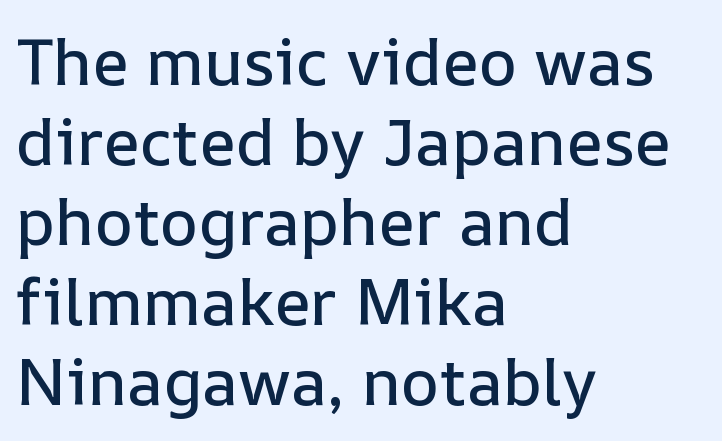
Q: Is the text italic (slanted)? A: No, it is upright.
Q: Is the text underlined? A: No.
Q: How is the paragraph aligned? A: Left-aligned.
Q: Is the spacing between letters normal or unusually wide? A: Normal.
Q: Width (condensed, normal, or wide)? A: Normal.
Q: Stroke contrast? A: Low.
Q: x-height? A: Medium.
Q: Monospaced? A: No.
